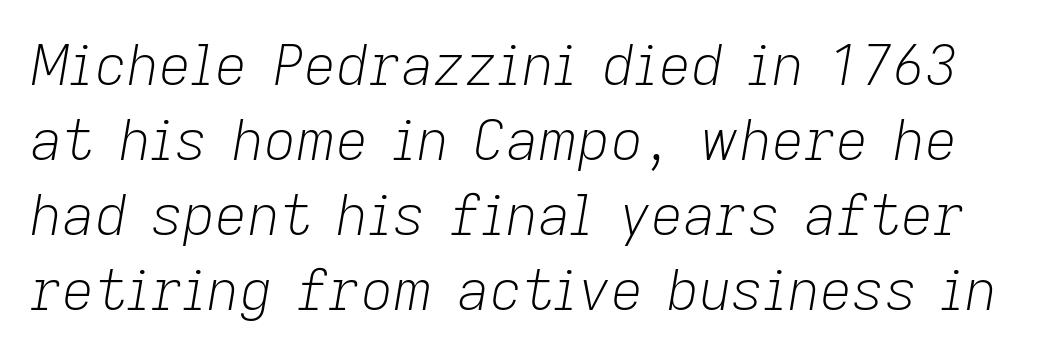
{"italic": "yes", "lean": "right", "slant_degrees": 9, "bold": "no", "weight": "light", "width": "normal", "stroke_contrast": "low", "x_height": "medium", "monospaced": "no", "underline": "no", "line_spacing": "normal", "line_spacing_ratio": 1.34, "letter_spacing": "normal", "letter_spacing_em": 0.0, "glyph_px": 56}
